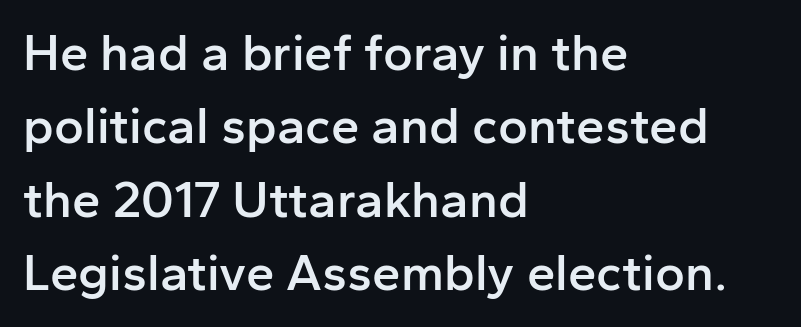
The image shows 51 px semibold sans-serif type, upright; set left-aligned, normal line spacing (1.44x), normal letter spacing, not underlined; low stroke contrast and a medium x-height.
